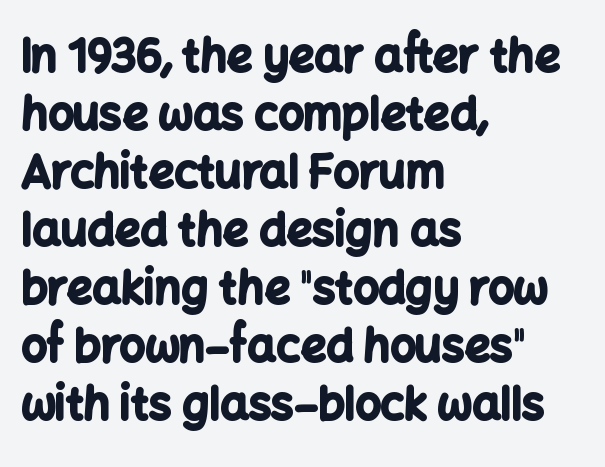
Q: Is the text bold? A: Yes.
Q: Is the text italic (slanted)? A: No, it is upright.
Q: Is the typeface a serif or a sans-serif typeface? A: Sans-serif.
Q: Is the text underlined? A: No.
Q: How is the paragraph aligned? A: Left-aligned.
Q: Is the spacing between letters normal or unusually wide? A: Normal.
Q: Is the spacing between lines tight, normal or loose? A: Normal.
Q: Width (condensed, normal, or wide)? A: Normal.
Q: Stroke contrast? A: Low.
Q: x-height? A: Medium.
Q: Monospaced? A: No.
